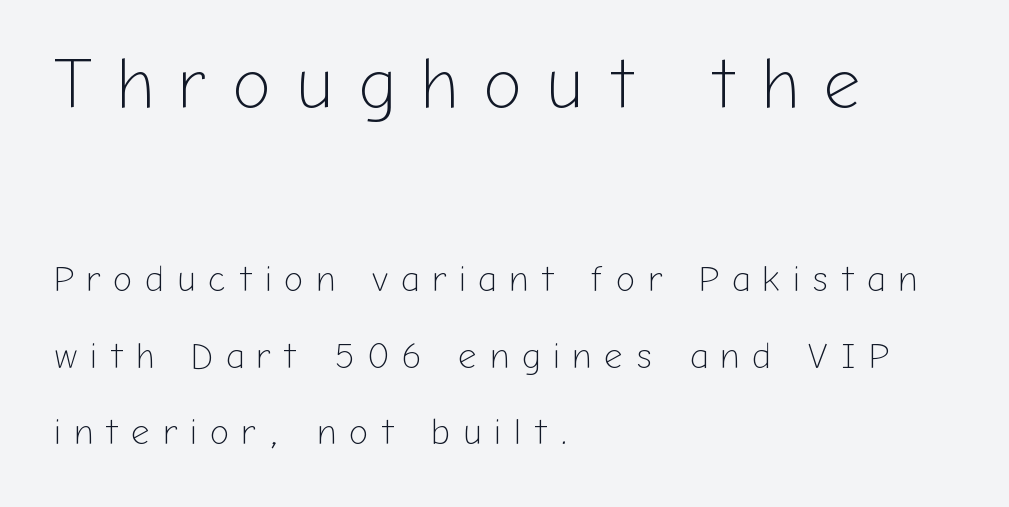
Q: Is the text bold? A: No.
Q: Is the text italic (slanted)? A: No, it is upright.
Q: Is the typeface a serif or a sans-serif typeface? A: Sans-serif.
Q: Is the text underlined? A: No.
Q: How is the paragraph aligned? A: Left-aligned.
Q: Is the spacing between letters normal or unusually wide? A: Unusually wide.
Q: Is the spacing between lines tight, normal or loose? A: Loose.
Q: Which block of text is set in a larger size, the first (top) or the second (bottom)? A: The first (top) one.
Q: Width (condensed, normal, or wide)? A: Normal.
Q: Stroke contrast? A: Low.
Q: x-height? A: Medium.
Q: Monospaced? A: No.
